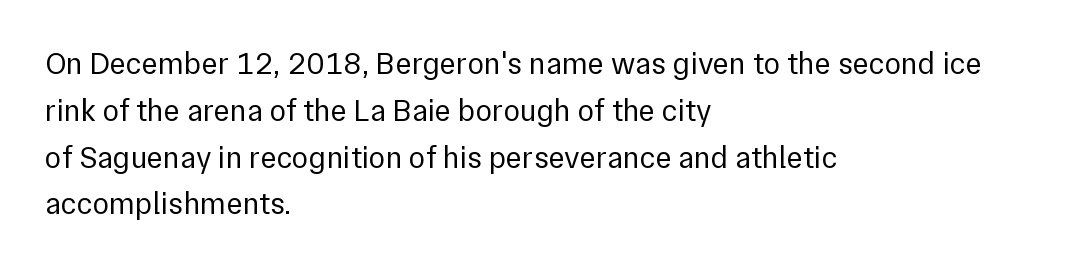
The face looks like a standard text weight, possibly lighter. The text block is weighted toward the left margin, trailing off unevenly rightward. Quick note: interline space is typical. The letters advance in unequal steps, a hallmark of proportional type.
